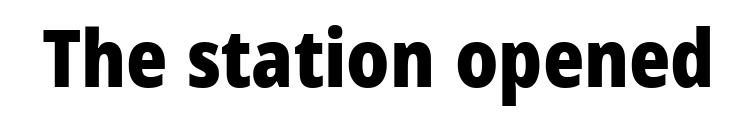
Q: Is the text bold? A: Yes.
Q: Is the text italic (slanted)? A: No, it is upright.
Q: Is the typeface a serif or a sans-serif typeface? A: Sans-serif.
Q: Is the text underlined? A: No.
Q: Is the spacing between letters normal or unusually wide? A: Normal.
Q: Width (condensed, normal, or wide)? A: Normal.
Q: Stroke contrast? A: Low.
Q: x-height? A: Medium.
Q: Monospaced? A: No.
